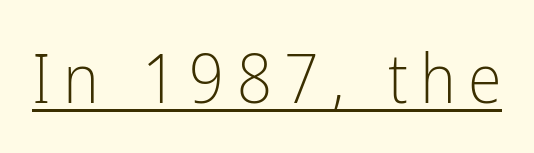
The image shows 69 px light, condensed sans-serif type, upright; set underlined; low stroke contrast and a medium x-height.
